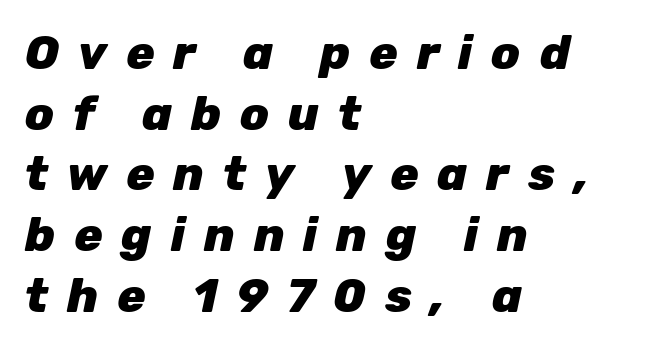
Q: Is the text bold? A: Yes.
Q: Is the text italic (slanted)? A: Yes, it leans right by about 12 degrees.
Q: Is the text underlined? A: No.
Q: How is the paragraph aligned? A: Left-aligned.
Q: Is the spacing between letters normal or unusually wide? A: Unusually wide.
Q: Is the spacing between lines tight, normal or loose? A: Normal.
Q: Width (condensed, normal, or wide)? A: Normal.
Q: Stroke contrast? A: Low.
Q: x-height? A: Medium.
Q: Monospaced? A: No.
